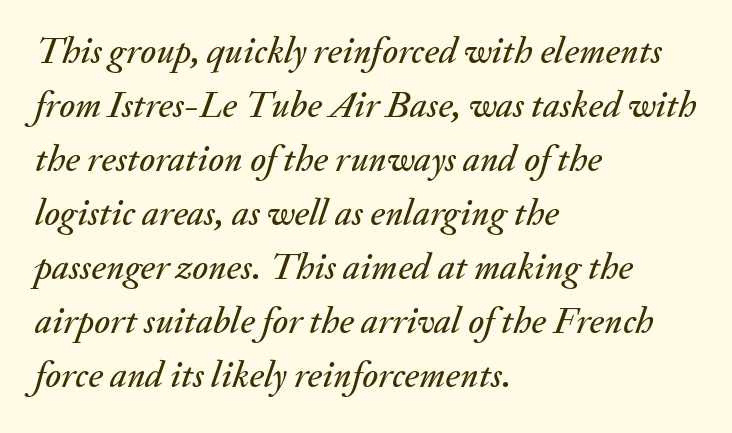
{"italic": "yes", "lean": "right", "slant_degrees": 20, "width": "normal", "stroke_contrast": "medium", "x_height": "small", "monospaced": "no", "underline": "no", "align": "left", "line_spacing": "normal", "line_spacing_ratio": 1.46, "letter_spacing": "normal", "letter_spacing_em": 0.0, "glyph_px": 37}
